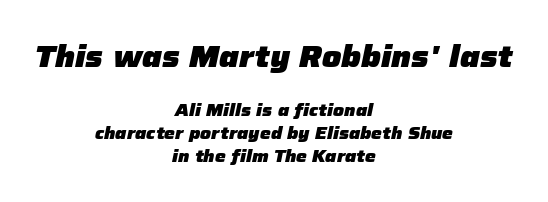
{"italic": "yes", "lean": "right", "slant_degrees": 12, "bold": "yes", "weight": "heavy", "width": "normal", "stroke_contrast": "low", "x_height": "medium", "monospaced": "no", "underline": "no", "align": "center", "line_spacing": "normal", "line_spacing_ratio": 1.34, "letter_spacing": "normal", "letter_spacing_em": 0.0, "larger_block": "first", "size_ratio": 1.76, "glyph_px": 30}
